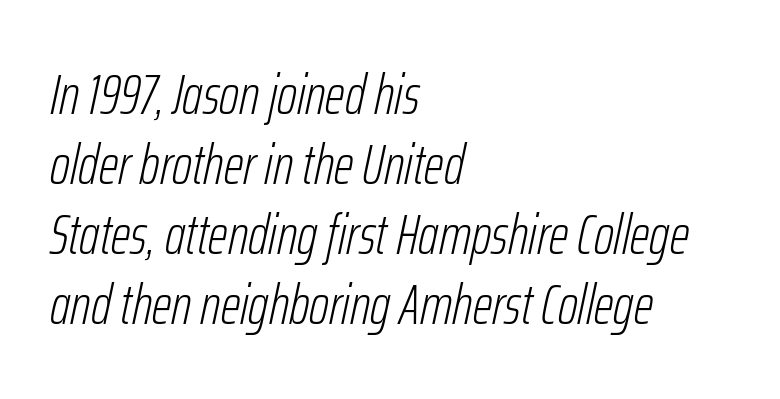
{"italic": "yes", "lean": "right", "slant_degrees": 12, "bold": "no", "weight": "light", "width": "condensed", "stroke_contrast": "low", "x_height": "medium", "monospaced": "no", "underline": "no", "align": "left", "line_spacing": "normal", "line_spacing_ratio": 1.25, "letter_spacing": "normal", "letter_spacing_em": 0.0, "glyph_px": 56}
